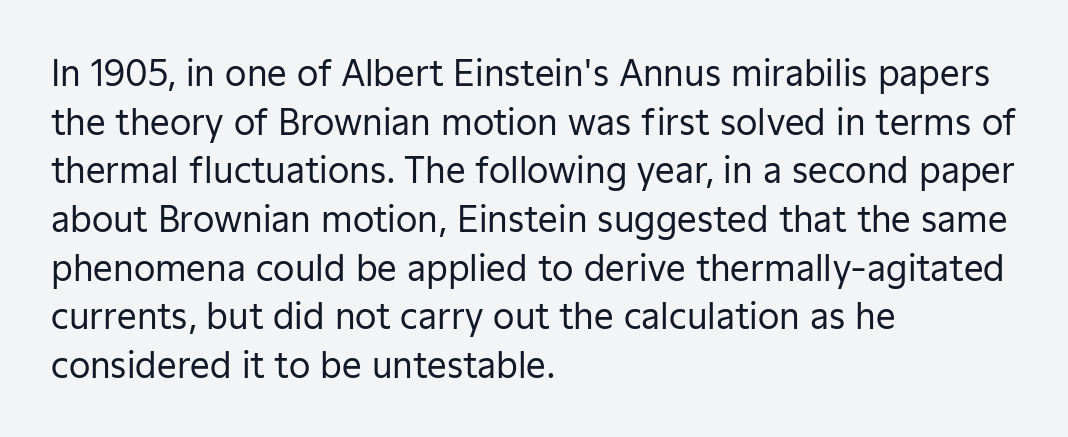
{"serif": "no", "italic": "no", "bold": "no", "weight": "regular", "width": "normal", "stroke_contrast": "low", "x_height": "medium", "monospaced": "no", "underline": "no", "align": "left", "line_spacing": "normal", "line_spacing_ratio": 1.39, "letter_spacing": "normal", "letter_spacing_em": 0.0, "glyph_px": 35}
